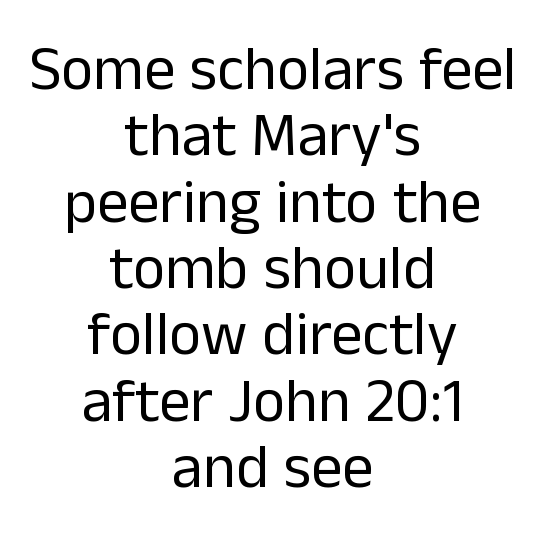
Q: Is the text bold? A: No.
Q: Is the text italic (slanted)? A: No, it is upright.
Q: Is the typeface a serif or a sans-serif typeface? A: Sans-serif.
Q: Is the text underlined? A: No.
Q: How is the paragraph aligned? A: Centered.
Q: Is the spacing between letters normal or unusually wide? A: Normal.
Q: Is the spacing between lines tight, normal or loose? A: Tight.
Q: Width (condensed, normal, or wide)? A: Normal.
Q: Stroke contrast? A: Low.
Q: x-height? A: Medium.
Q: Monospaced? A: No.
